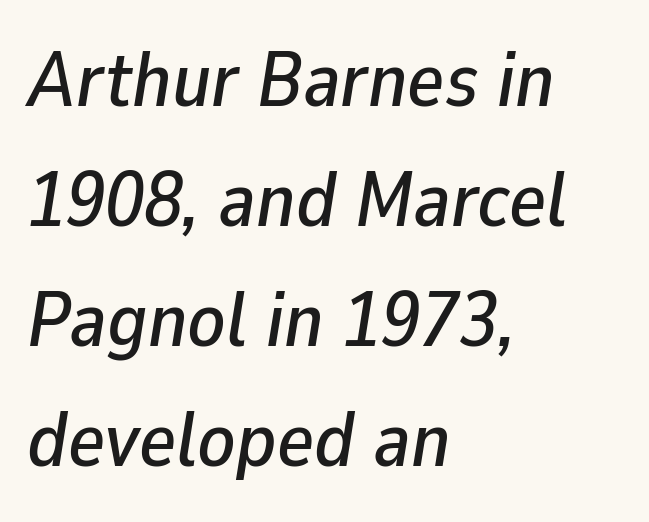
Q: Is the text italic (slanted)? A: Yes, it leans right by about 9 degrees.
Q: Is the text underlined? A: No.
Q: How is the paragraph aligned? A: Left-aligned.
Q: Is the spacing between letters normal or unusually wide? A: Normal.
Q: Is the spacing between lines tight, normal or loose? A: Normal.
Q: Width (condensed, normal, or wide)? A: Normal.
Q: Stroke contrast? A: Low.
Q: x-height? A: Medium.
Q: Monospaced? A: No.
